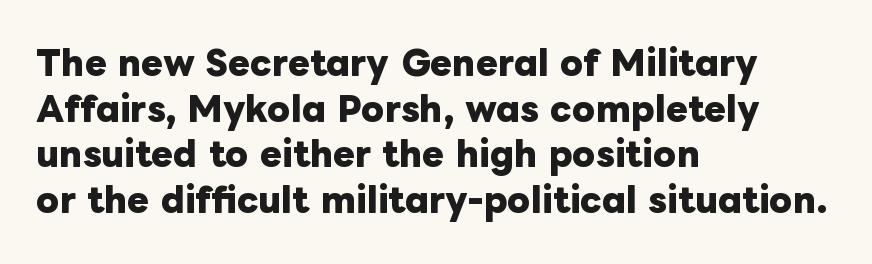
{"italic": "no", "bold": "yes", "weight": "heavy", "width": "normal", "stroke_contrast": "low", "x_height": "medium", "monospaced": "no", "underline": "no", "align": "left", "line_spacing": "normal", "line_spacing_ratio": 1.38, "letter_spacing": "normal", "letter_spacing_em": 0.0, "glyph_px": 33}
